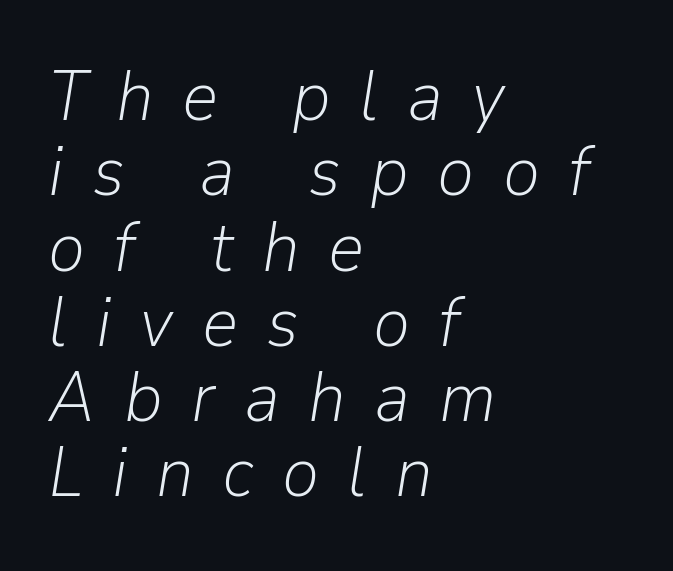
Q: Is the text bold? A: No.
Q: Is the text italic (slanted)? A: Yes, it leans right by about 9 degrees.
Q: Is the text underlined? A: No.
Q: How is the paragraph aligned? A: Left-aligned.
Q: Is the spacing between letters normal or unusually wide? A: Unusually wide.
Q: Is the spacing between lines tight, normal or loose? A: Tight.
Q: Width (condensed, normal, or wide)? A: Normal.
Q: Stroke contrast? A: Low.
Q: x-height? A: Medium.
Q: Monospaced? A: No.
